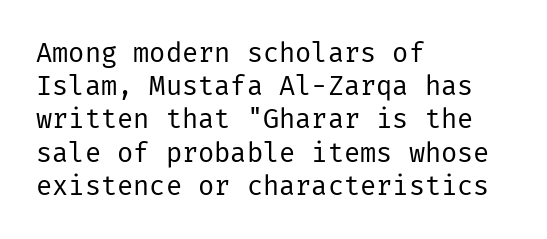
{"italic": "no", "bold": "no", "underline": "no", "align": "left", "line_spacing_ratio": 1.23, "letter_spacing": "normal", "letter_spacing_em": 0.0, "glyph_px": 27}
